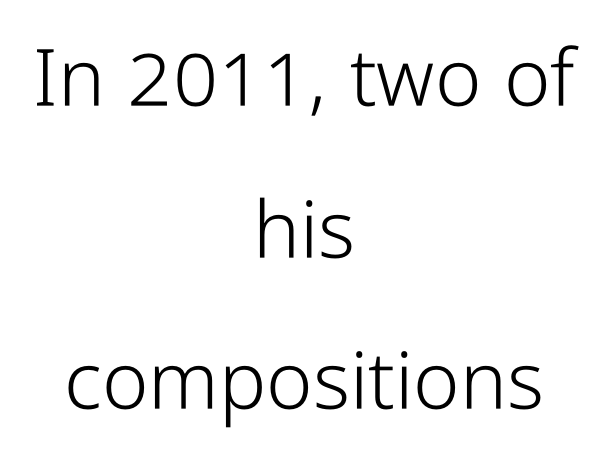
The image shows 79 px light, condensed sans-serif type, upright; set centered, loose line spacing (1.92x), normal letter spacing, not underlined; low stroke contrast and a medium x-height.
